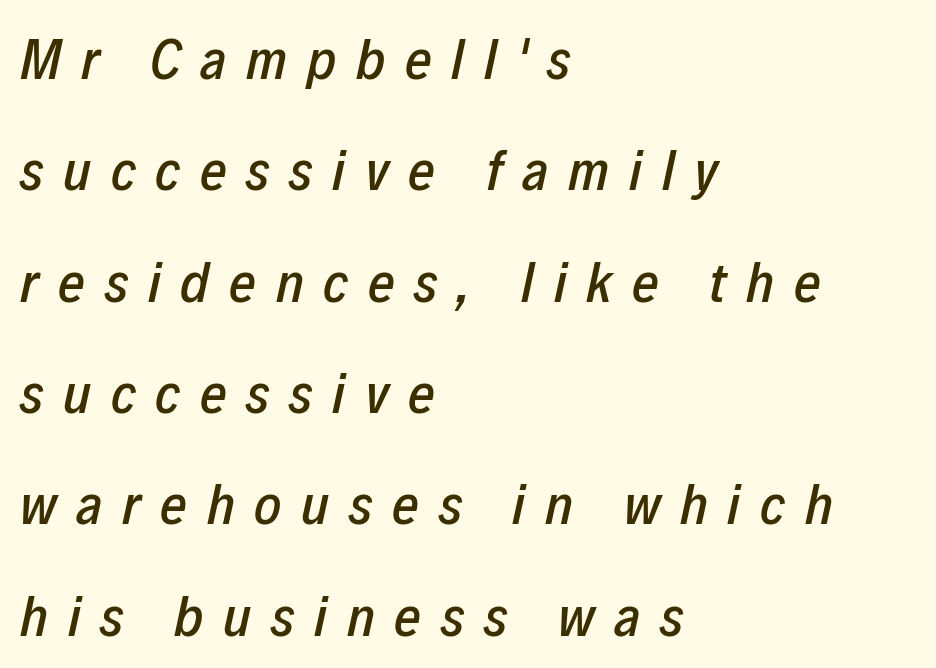
{"italic": "yes", "lean": "right", "slant_degrees": 12, "width": "condensed", "stroke_contrast": "low", "x_height": "medium", "monospaced": "no", "underline": "no", "align": "left", "line_spacing": "loose", "line_spacing_ratio": 1.92, "letter_spacing": "wide", "letter_spacing_em": 0.34, "glyph_px": 58}
